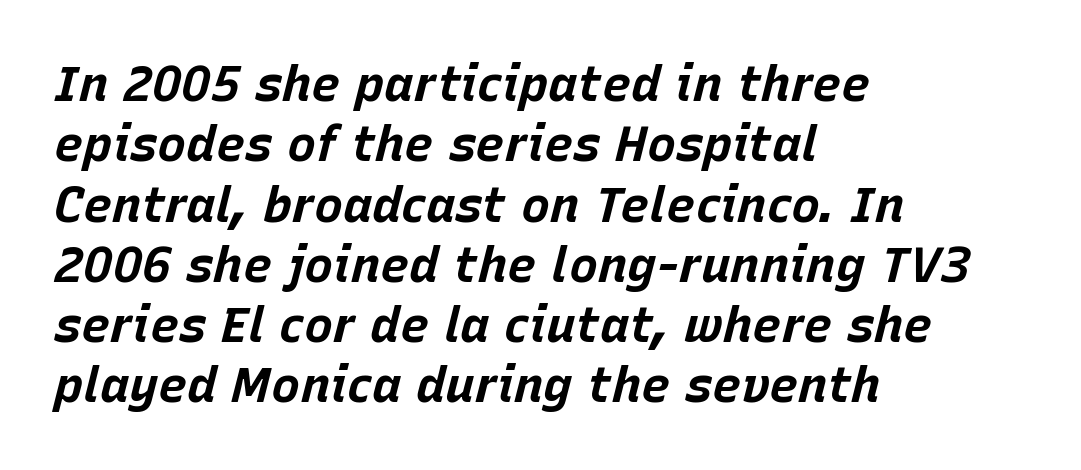
The image shows 49 px bold type, italic (leaning right); set left-aligned, line spacing 1.23x, normal letter spacing, not underlined; low stroke contrast and a large x-height.
